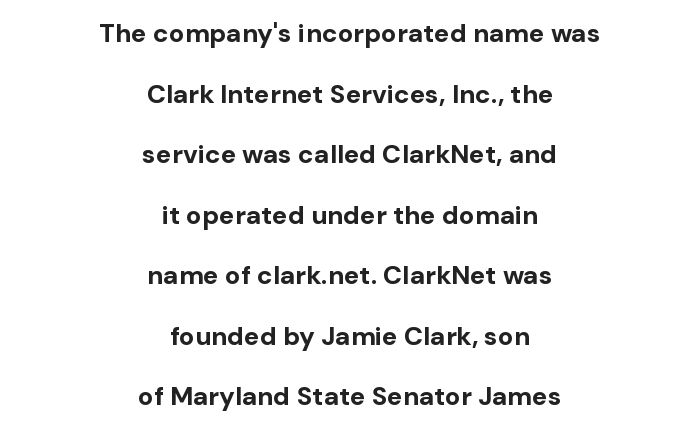
{"italic": "no", "bold": "yes", "underline": "no", "align": "center", "line_spacing": "loose", "line_spacing_ratio": 2.33, "letter_spacing": "normal", "letter_spacing_em": 0.0, "glyph_px": 26}
